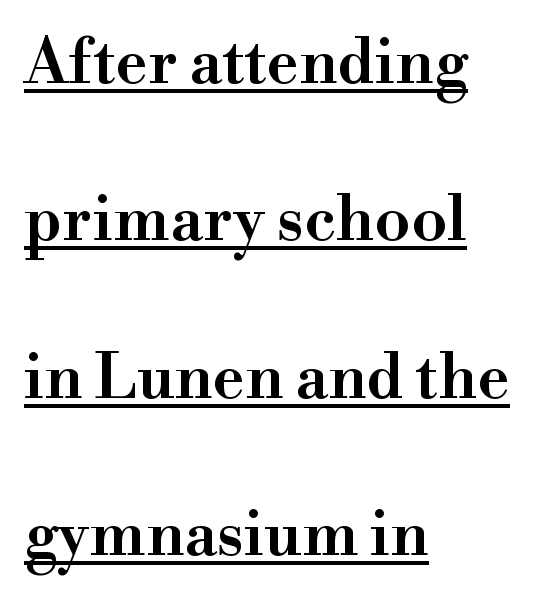
Loosely led — the rows are spread out. Inter-character spacing is left at the font's built-in metrics. Typographically, this falls in the serif category. Looks like regular typesetting: each glyph gets only the width it needs. The lettering is marked with a stroke running underneath it. Moderately thickened strokes mark this as semibold type.
